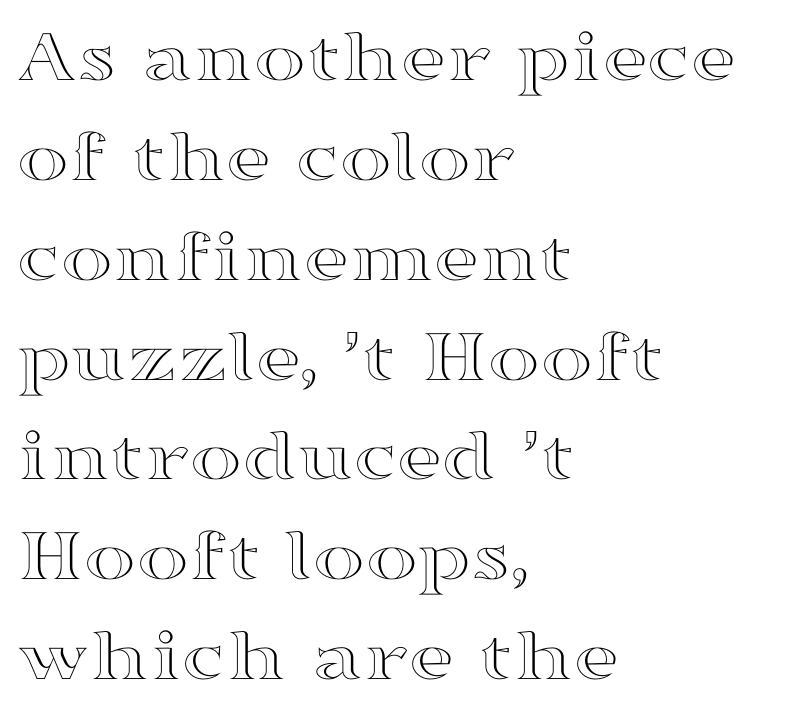
Q: Is the text italic (slanted)? A: No, it is upright.
Q: Is the text underlined? A: No.
Q: How is the paragraph aligned? A: Left-aligned.
Q: Is the spacing between letters normal or unusually wide? A: Normal.
Q: Is the spacing between lines tight, normal or loose? A: Normal.
Q: Width (condensed, normal, or wide)? A: Wide.
Q: x-height? A: Medium.
Q: Monospaced? A: No.
